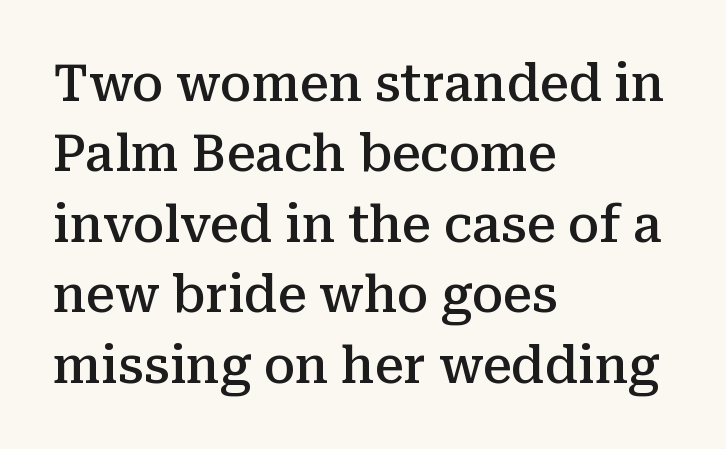
{"serif": "yes", "italic": "no", "bold": "semi", "weight": "semibold", "width": "normal", "stroke_contrast": "medium", "x_height": "medium", "monospaced": "no", "underline": "no", "align": "left", "line_spacing": "normal", "line_spacing_ratio": 1.38, "letter_spacing": "normal", "letter_spacing_em": 0.0, "glyph_px": 51}
